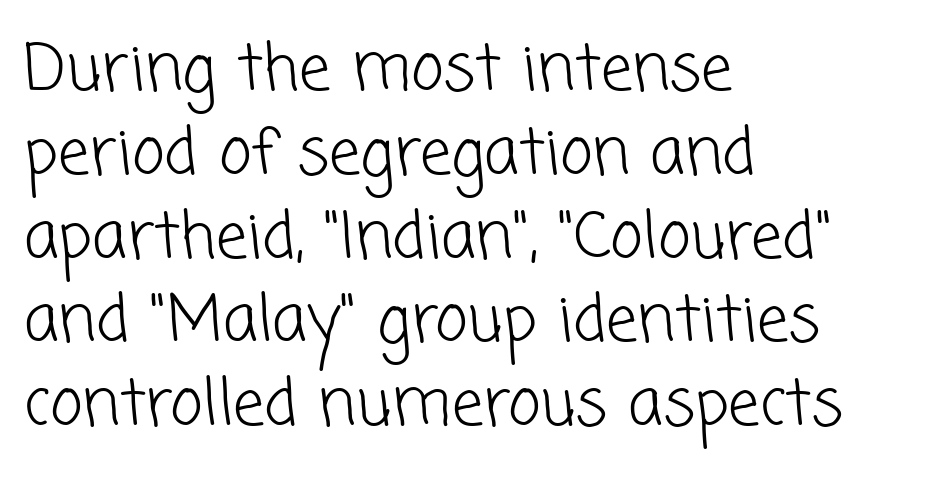
The image shows 63 px light sans-serif type; set left-aligned, normal line spacing (1.33x), normal letter spacing, not underlined; low stroke contrast and a medium x-height.
